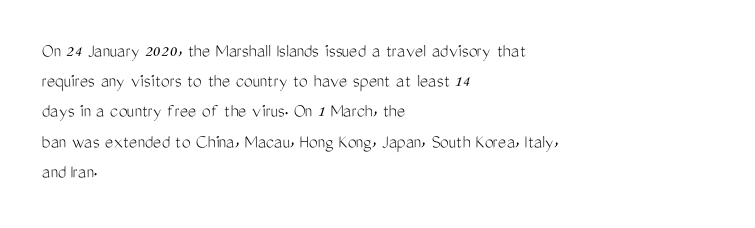
The image shows 20 px text type, upright; set left-aligned, normal line spacing (1.51x), normal letter spacing, not underlined.
